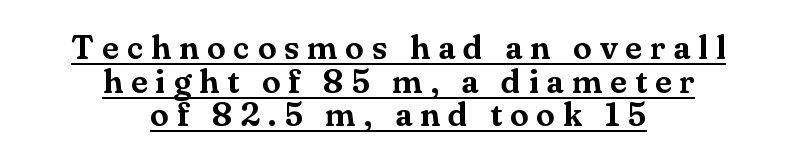
{"serif": "yes", "italic": "no", "width": "normal", "stroke_contrast": "medium", "x_height": "small", "monospaced": "no", "underline": "yes", "align": "center", "line_spacing": "tight", "line_spacing_ratio": 0.99, "letter_spacing": "wide", "letter_spacing_em": 0.23, "glyph_px": 34}
